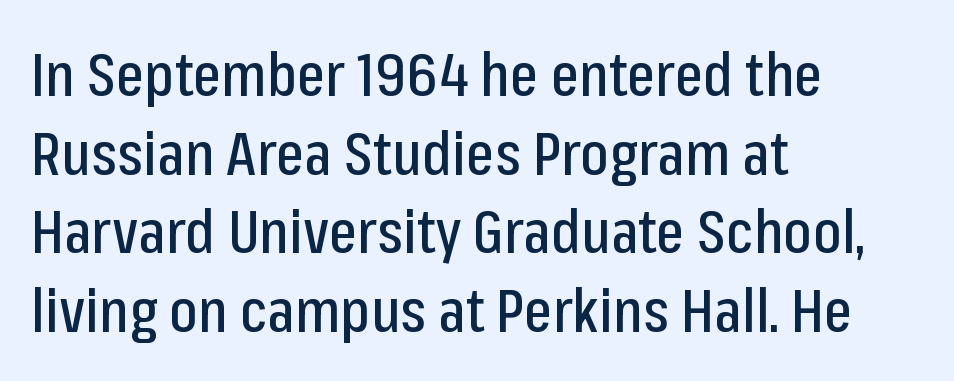
{"serif": "no", "italic": "no", "width": "condensed", "stroke_contrast": "low", "x_height": "medium", "monospaced": "no", "underline": "no", "align": "left", "line_spacing": "normal", "line_spacing_ratio": 1.31, "letter_spacing": "normal", "letter_spacing_em": 0.0, "glyph_px": 60}
